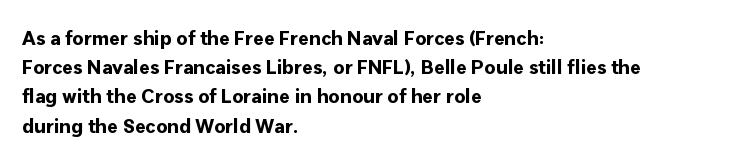
The image shows 20 px bold type, upright; set left-aligned, normal line spacing (1.46x), normal letter spacing, not underlined.
